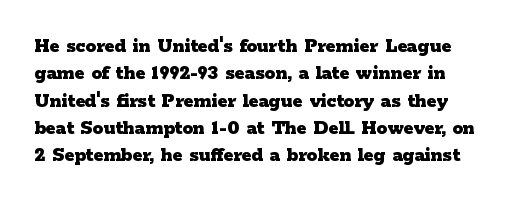
The image shows 21 px bold type, upright; set normal line spacing (1.3x), normal letter spacing, not underlined.
